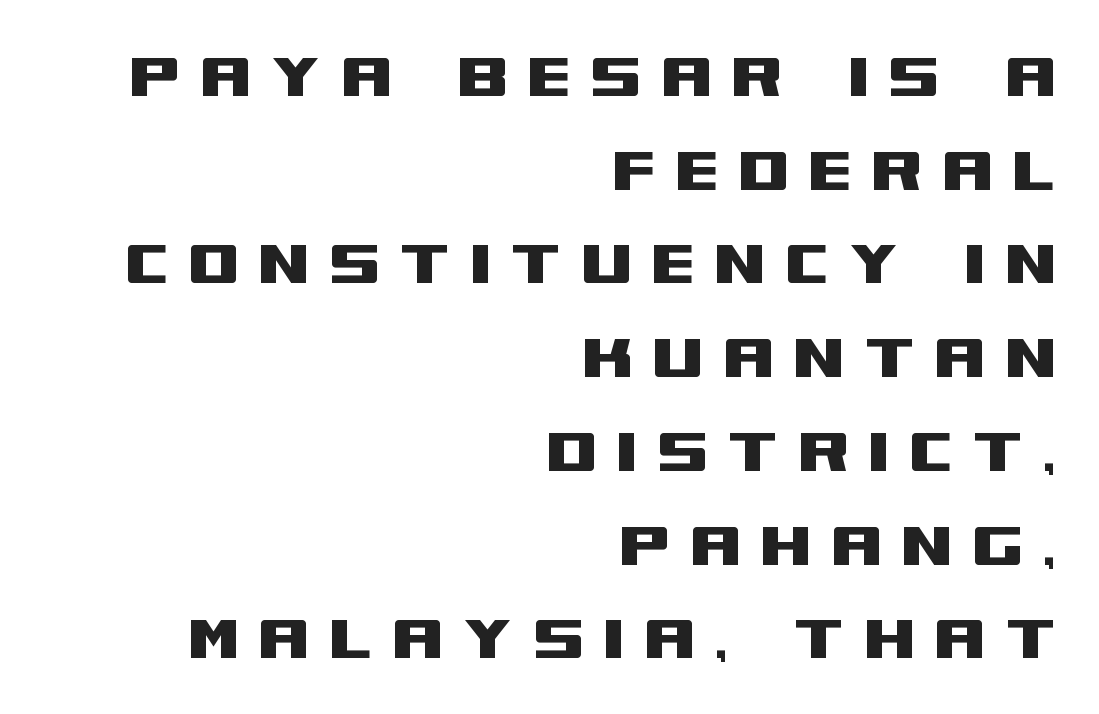
Baseline-to-baseline distance is the conventional proportion of letter height. The designer went with a sans here, leaving each stem footless. Check under the words: just untouched page. The font's upright variant was chosen for this text. The tracking jumps out immediately: characters are airy and widely separated.
